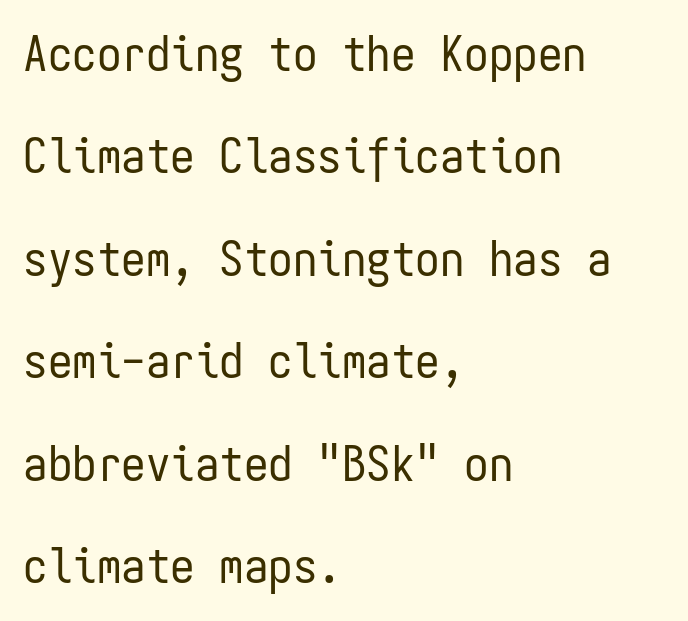
Each row of text sits above clean, open space. Note the uniform advance width — an 'i' takes as much space as an 'm'. The type sits square on the baseline with zero lean. Is the stroke heavy? The answer is a plain regular-or-lighter. This sample trades compactness for vertical openness between lines. Every row of glyphs begins at an identical x-position on the left.
